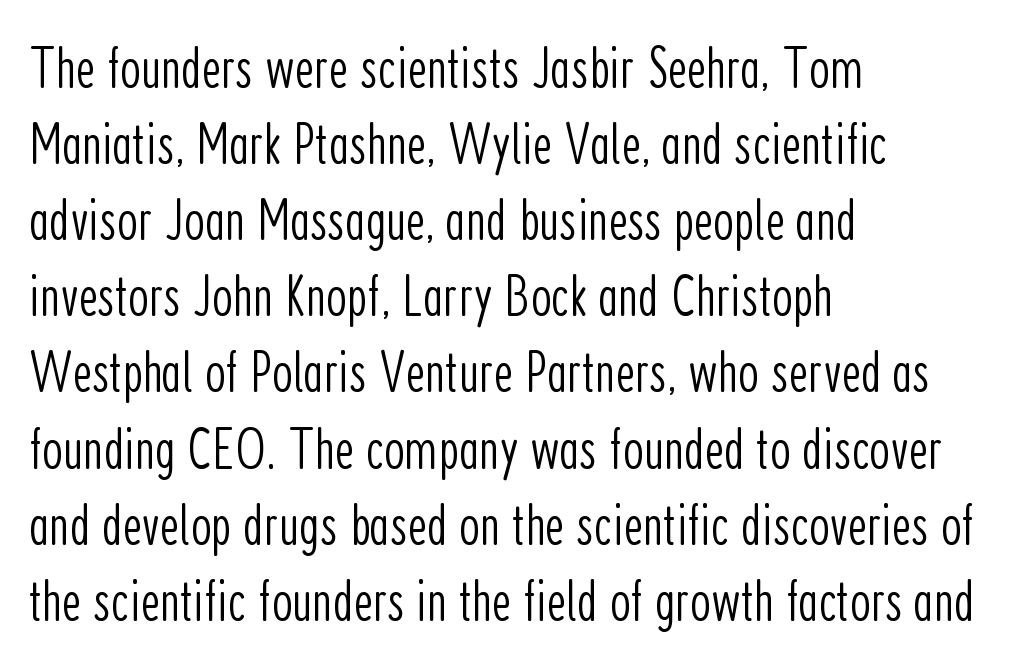
Q: Is the text bold? A: No.
Q: Is the text italic (slanted)? A: No, it is upright.
Q: Is the typeface a serif or a sans-serif typeface? A: Sans-serif.
Q: Is the text underlined? A: No.
Q: How is the paragraph aligned? A: Left-aligned.
Q: Is the spacing between letters normal or unusually wide? A: Normal.
Q: Is the spacing between lines tight, normal or loose? A: Normal.
Q: Width (condensed, normal, or wide)? A: Condensed.
Q: Stroke contrast? A: Low.
Q: x-height? A: Medium.
Q: Monospaced? A: No.
